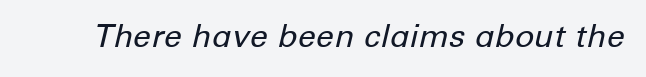
These lines keep a tight, regular rhythm from letter to letter. Note the varied advance widths — an 'i' is clearly narrower than an 'm'. The foot of each line stays bare and open. Quick note: italic.
